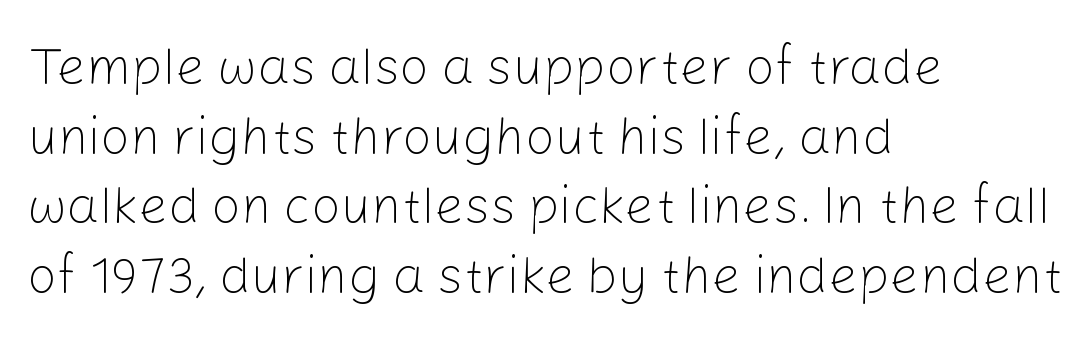
The strokes carry an ordinary text weight at most. Think of a printed novel: that variable character pitch is what you see here. Designer's note — italics off, roman on. This block has exactly the height ordinary leading produces. No feet cap the strokes, marking this as sans-serif type.
